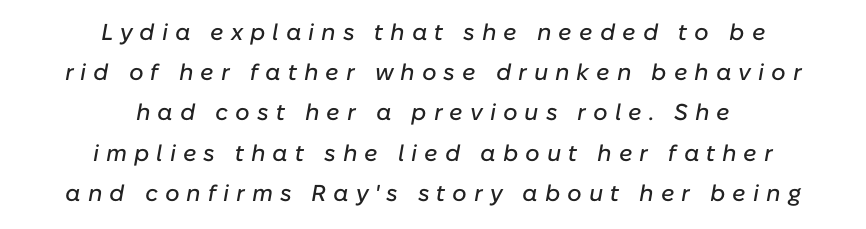
The tracking reads as deliberately expanded to a designer's eye. Nobody drew a line under any word here. The text block is weighted toward neither margin, spreading evenly from the middle. Designer's note — italics engaged.
